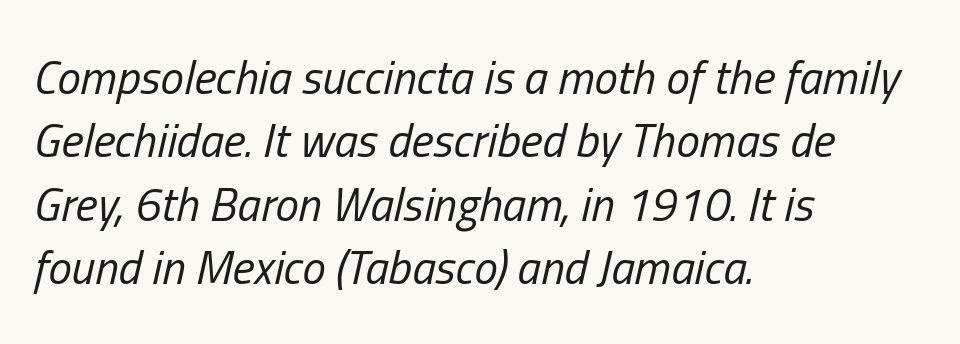
The image shows 47 px regular-weight, condensed type, italic (leaning right); set left-aligned, normal line spacing (1.35x), normal letter spacing, not underlined; low stroke contrast and a medium x-height.
